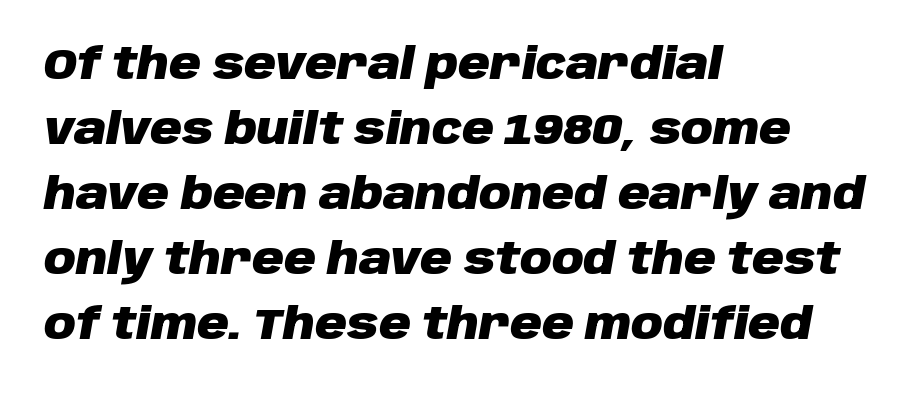
The image shows 44 px heavy type, italic (leaning right); set left-aligned, normal line spacing (1.48x), normal letter spacing, not underlined; low stroke contrast and a large x-height.
